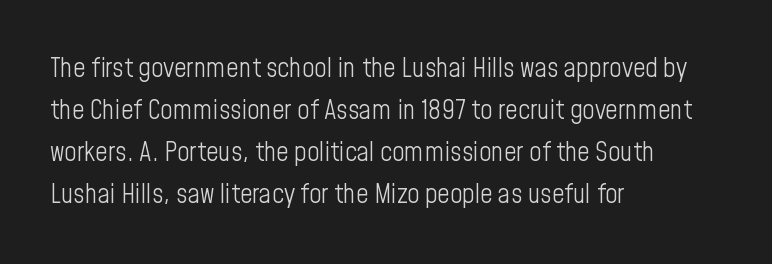
The image shows 27 px text type, upright; set left-aligned, normal line spacing (1.55x), normal letter spacing, not underlined.
